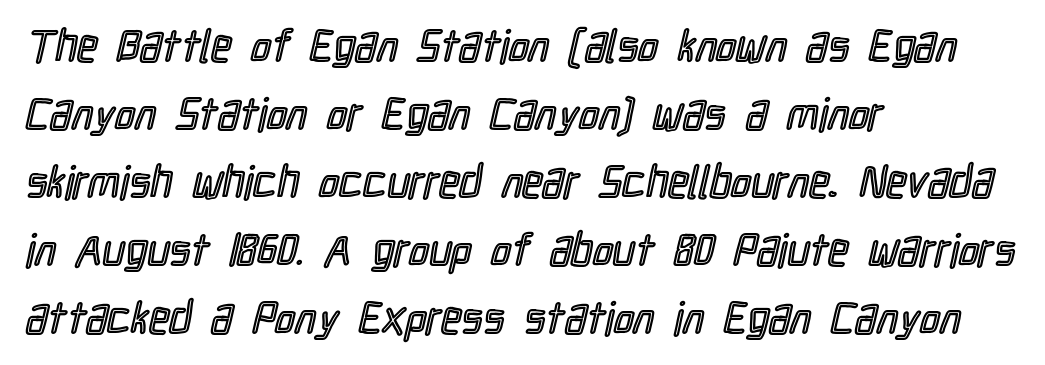
One glance says typical: line gaps are just what's usual. A student would call this left alignment; a typographer would say flush left, rag right. The space directly below the letters is spotless. Varying glyph widths throughout — classic text-font behaviour.
